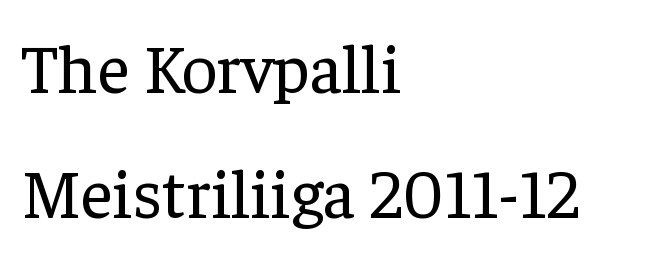
The image shows 69 px regular-weight serif type, upright; set left-aligned, line spacing 1.81x, normal letter spacing, not underlined; low stroke contrast and a medium x-height.
